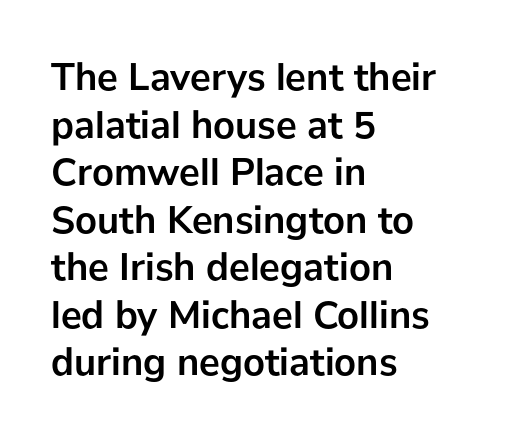
The image shows 39 px semibold sans-serif type, upright; set left-aligned, line spacing 1.22x, normal letter spacing, not underlined; low stroke contrast and a medium x-height.
